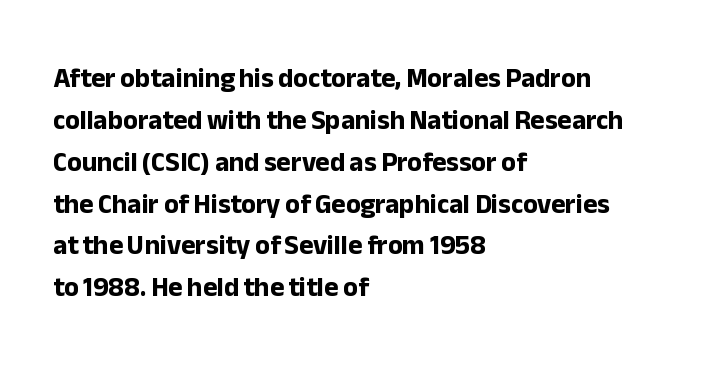
The face used here has the dense, thick strokes of a bold. Students, observe: this is what conventionally led text looks like. Notice how the stems are strictly vertical — no italics here. The setting favours the left margin, as ordinary paragraphs usually do.
